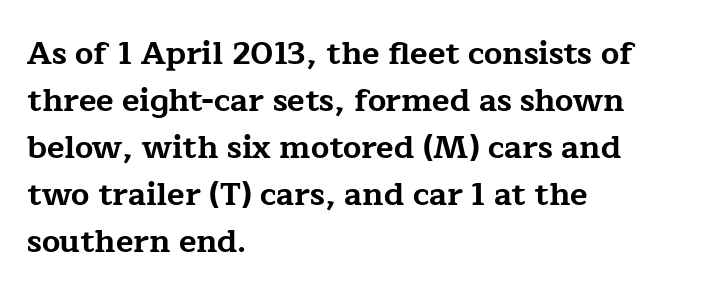
Q: Is the text bold? A: Yes.
Q: Is the text italic (slanted)? A: No, it is upright.
Q: Is the typeface a serif or a sans-serif typeface? A: Serif.
Q: Is the text underlined? A: No.
Q: How is the paragraph aligned? A: Left-aligned.
Q: Is the spacing between letters normal or unusually wide? A: Normal.
Q: Is the spacing between lines tight, normal or loose? A: Normal.
Q: Width (condensed, normal, or wide)? A: Wide.
Q: Stroke contrast? A: Low.
Q: x-height? A: Medium.
Q: Monospaced? A: No.
